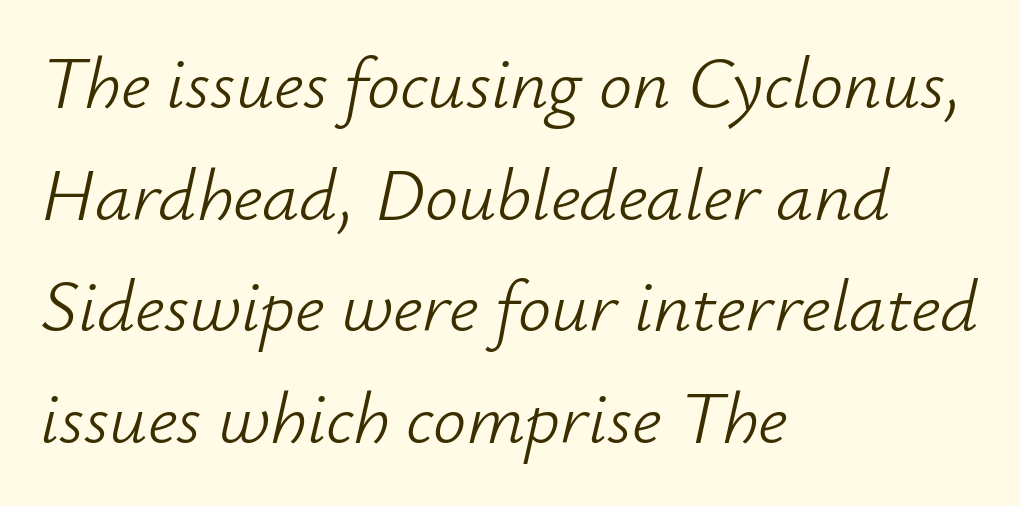
{"italic": "yes", "lean": "right", "slant_degrees": 12, "bold": "no", "weight": "light", "width": "normal", "stroke_contrast": "low", "x_height": "small", "monospaced": "no", "underline": "no", "align": "left", "line_spacing": "normal", "line_spacing_ratio": 1.51, "letter_spacing": "normal", "letter_spacing_em": 0.0, "glyph_px": 74}
